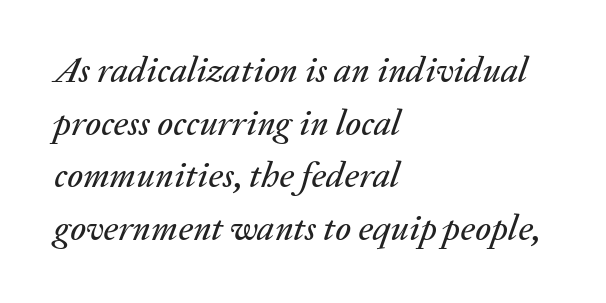
Think of a printed novel: that variable character pitch is what you see here. Students, note that the glyphs here touch the page at normal intervals. Which margin do the lines hug? The left one — the right edge is uneven. The text carries the slant typical of an italic or oblique font. The leading is moderate, giving the passage an even texture.
